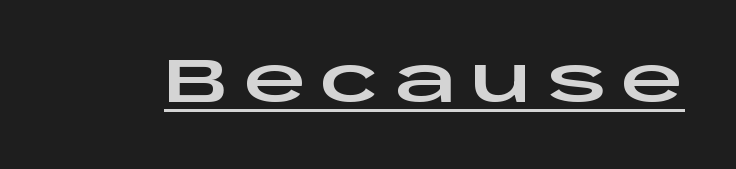
{"serif": "no", "italic": "no", "width": "wide", "stroke_contrast": "low", "x_height": "large", "monospaced": "no", "underline": "yes", "letter_spacing": "wide", "letter_spacing_em": 0.23, "glyph_px": 62}
